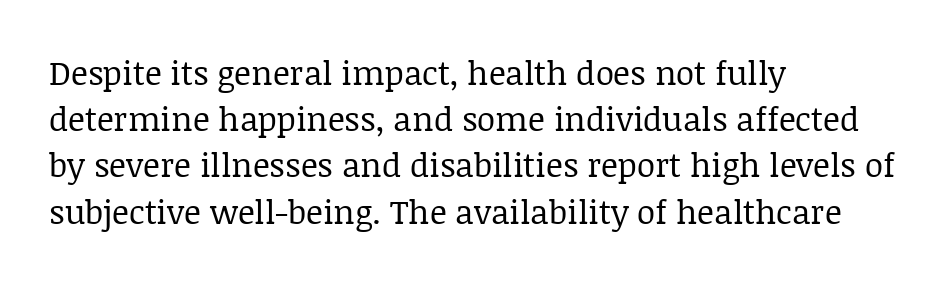
{"serif": "yes", "italic": "no", "bold": "no", "weight": "regular", "width": "normal", "stroke_contrast": "low", "x_height": "large", "monospaced": "no", "underline": "no", "align": "left", "line_spacing": "normal", "line_spacing_ratio": 1.4, "letter_spacing": "normal", "letter_spacing_em": 0.0, "glyph_px": 33}
